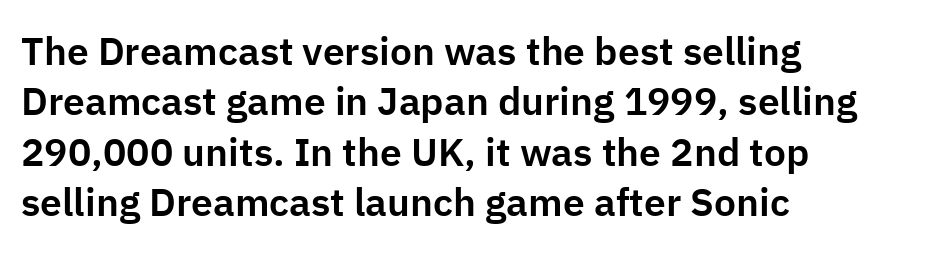
Q: Is the text italic (slanted)? A: No, it is upright.
Q: Is the typeface a serif or a sans-serif typeface? A: Sans-serif.
Q: Is the text underlined? A: No.
Q: How is the paragraph aligned? A: Left-aligned.
Q: Is the spacing between letters normal or unusually wide? A: Normal.
Q: Is the spacing between lines tight, normal or loose? A: Normal.
Q: Width (condensed, normal, or wide)? A: Normal.
Q: Stroke contrast? A: Low.
Q: x-height? A: Medium.
Q: Monospaced? A: No.
